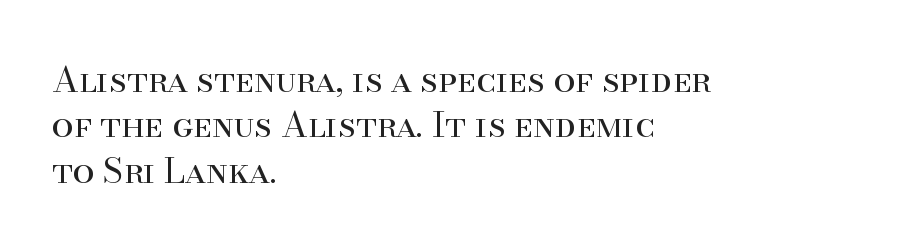
The designer went with a serif here, giving each stem small feet. Quick note: interline space is typical. The font sits on the lighter half of the weight spectrum, regular included. Proportional: the letters do not fall into vertical columns.
